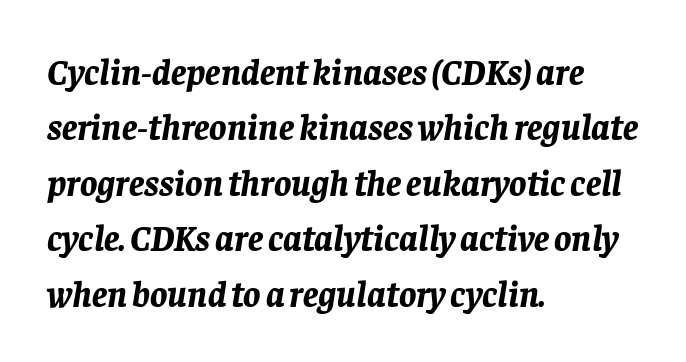
The image shows 36 px bold type, italic (leaning right); set left-aligned, normal line spacing (1.54x), normal letter spacing, not underlined; low stroke contrast and a large x-height.
